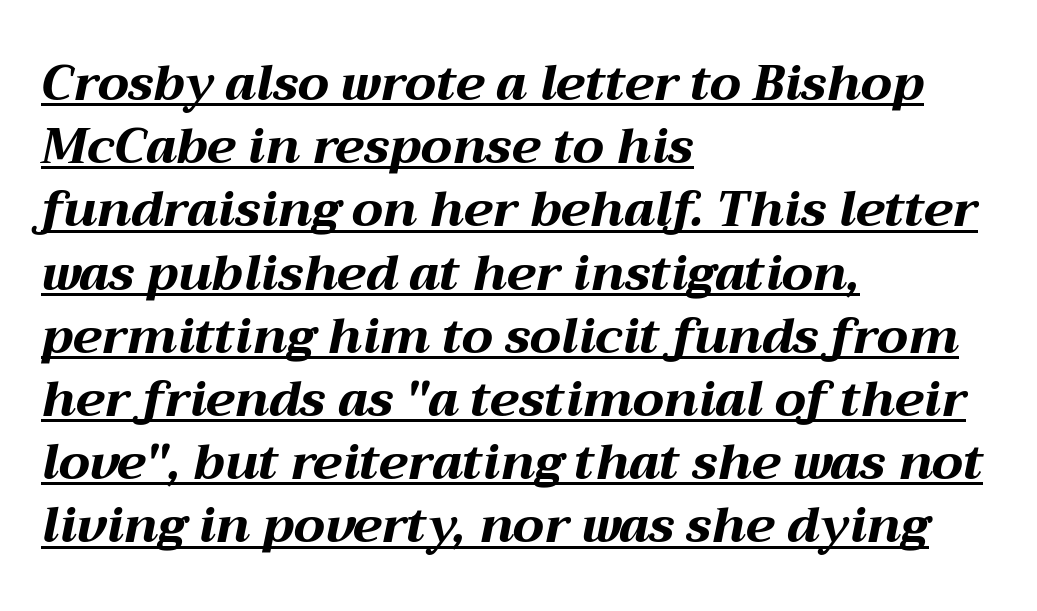
These lines are rendered in a variable-pitch font. Which margin do the lines hug? The left one — the right edge is uneven. Underlining? Definitely there. Heft: maximum for text — a bold. What's the leading like? Ordinary, nothing unusual.
